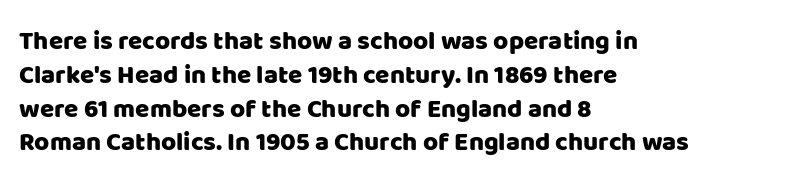
{"italic": "no", "underline": "no", "align": "left", "line_spacing": "normal", "line_spacing_ratio": 1.3, "letter_spacing": "normal", "letter_spacing_em": 0.0, "glyph_px": 26}
